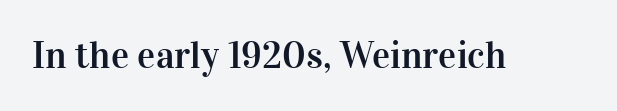
The string is rendered with underlining switched off. Note the varied advance widths — an 'i' is clearly narrower than an 'm'. Examine the stroke ends and you'll spot serifs. Is there any slant? The stems are plumb. In terms of letterspacing, this is plain default setting.
